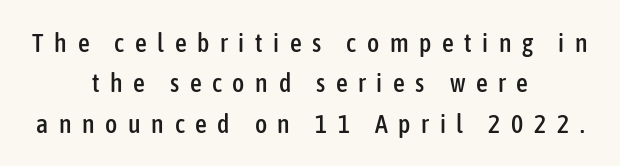
Q: Is the text italic (slanted)? A: No, it is upright.
Q: Is the text underlined? A: No.
Q: How is the paragraph aligned? A: Centered.
Q: Is the spacing between letters normal or unusually wide? A: Unusually wide.
Q: Is the spacing between lines tight, normal or loose? A: Normal.
